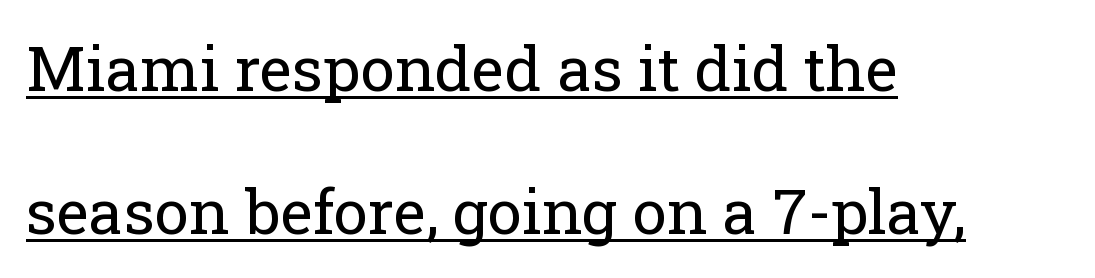
How are the letters spaced? Ordinarily, with no added tracking. Check the space under the baseline: a stroke is drawn there. No extra ink here — the face is not bold. Notice the wide empty band between every row — that's loose leading. The axis of the letterforms is exactly vertical. Does the type have serifs? Yes, each stem ends in a small foot.
